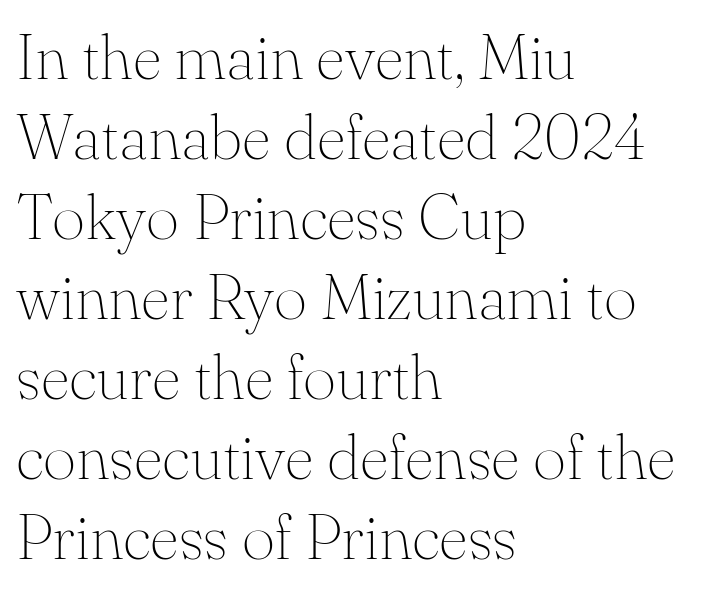
Short and long lines alike share a common starting point at left. The passage shown is typed in a proportional face where columns would drift. Italic: no, the glyphs are upright roman. Letters rest on an invisible, unmarked baseline. A quiet, ordinary-to-light weight characterises the typeface.
